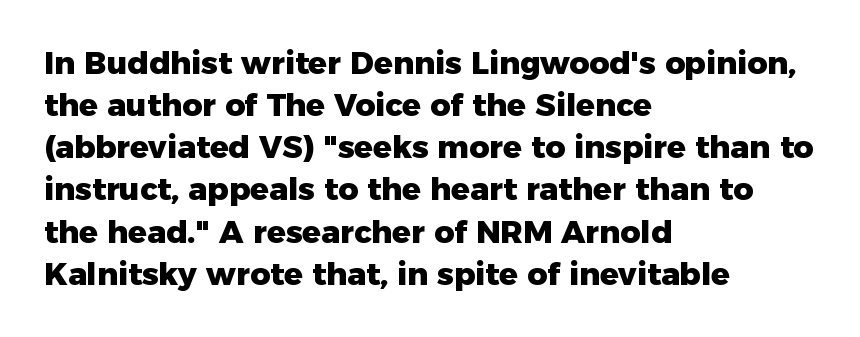
Q: Is the text bold? A: Yes.
Q: Is the text italic (slanted)? A: No, it is upright.
Q: Is the typeface a serif or a sans-serif typeface? A: Sans-serif.
Q: Is the text underlined? A: No.
Q: How is the paragraph aligned? A: Left-aligned.
Q: Is the spacing between letters normal or unusually wide? A: Normal.
Q: Is the spacing between lines tight, normal or loose? A: Normal.
Q: Width (condensed, normal, or wide)? A: Normal.
Q: Stroke contrast? A: Low.
Q: x-height? A: Medium.
Q: Monospaced? A: No.
